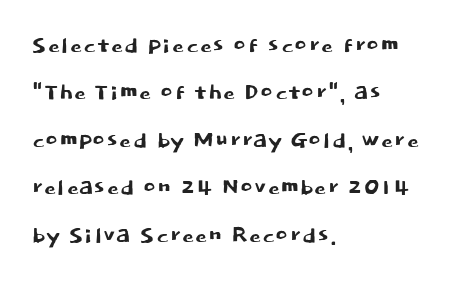
The image shows 30 px sans-serif type, upright; set left-aligned, normal line spacing (1.58x), normal letter spacing, not underlined; low stroke contrast and a large x-height.
